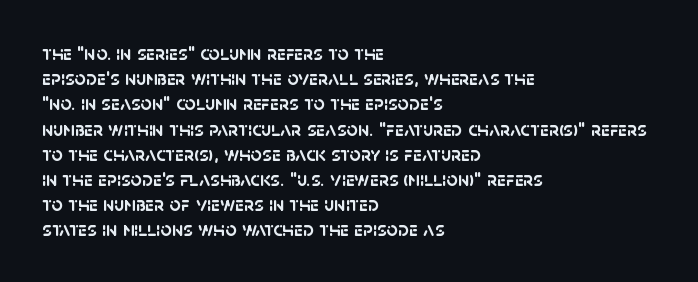
{"bold": "yes", "underline": "no", "align": "left", "line_spacing": "normal", "line_spacing_ratio": 1.26, "letter_spacing": "normal", "letter_spacing_em": 0.0, "glyph_px": 20}
